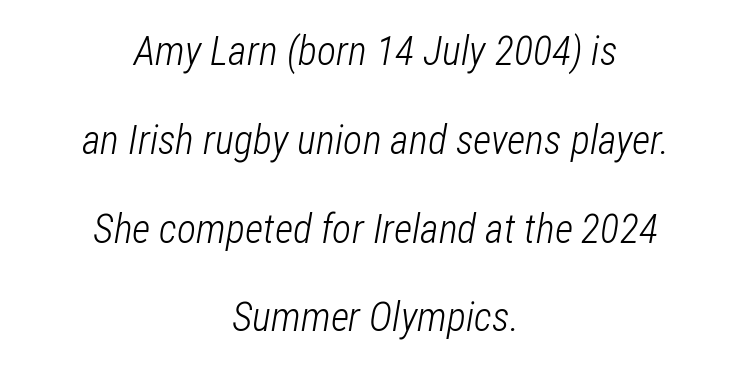
Note the varied advance widths — an 'i' is clearly narrower than an 'm'. Quick note: underline off. No letter is thick-stroked: the sample isn't bold. Short note: letters normally spaced. What's the leading like? Stretched, with rows far apart. Compared with ordinary roman type, these characters are visibly tilted.
